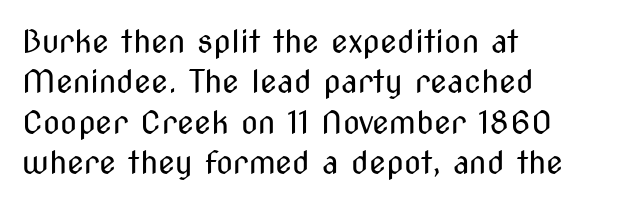
{"serif": "no", "italic": "no", "bold": "no", "weight": "regular", "width": "condensed", "stroke_contrast": "medium", "x_height": "medium", "monospaced": "no", "underline": "no", "align": "left", "line_spacing": "normal", "line_spacing_ratio": 1.3, "letter_spacing": "normal", "letter_spacing_em": 0.0, "glyph_px": 31}
